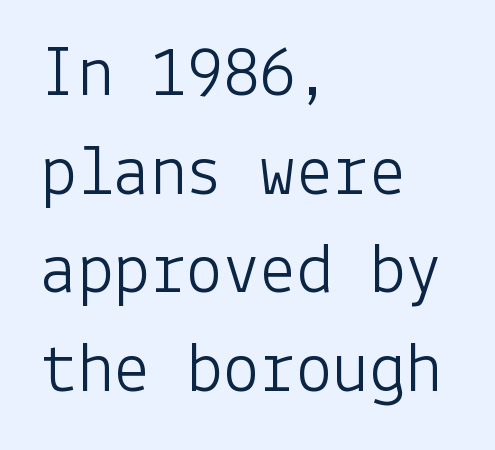
Q: Is the text bold? A: No.
Q: Is the text italic (slanted)? A: No, it is upright.
Q: Is the typeface a serif or a sans-serif typeface? A: Sans-serif.
Q: Is the text underlined? A: No.
Q: How is the paragraph aligned? A: Left-aligned.
Q: Is the spacing between letters normal or unusually wide? A: Normal.
Q: Is the spacing between lines tight, normal or loose? A: Normal.
Q: Width (condensed, normal, or wide)? A: Normal.
Q: Stroke contrast? A: Low.
Q: x-height? A: Medium.
